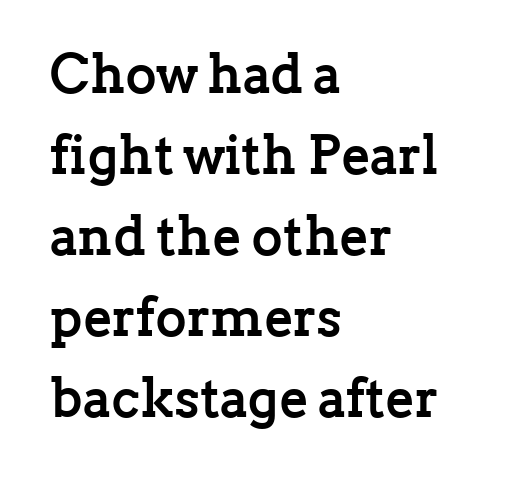
The image shows 54 px semibold serif type, upright; set left-aligned, normal line spacing (1.5x), normal letter spacing, not underlined; low stroke contrast and a medium x-height.
